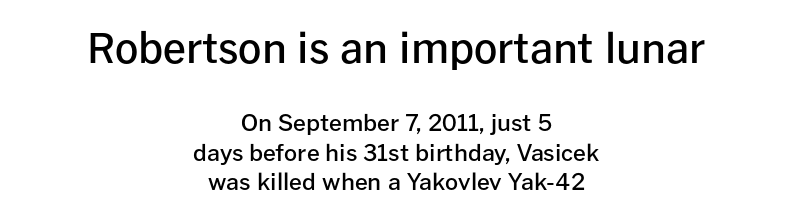
Q: Is the text bold? A: Semi-bold.
Q: Is the text italic (slanted)? A: No, it is upright.
Q: Is the typeface a serif or a sans-serif typeface? A: Sans-serif.
Q: Is the text underlined? A: No.
Q: How is the paragraph aligned? A: Centered.
Q: Is the spacing between letters normal or unusually wide? A: Normal.
Q: Is the spacing between lines tight, normal or loose? A: Normal.
Q: Which block of text is set in a larger size, the first (top) or the second (bottom)? A: The first (top) one.
Q: Width (condensed, normal, or wide)? A: Normal.
Q: Stroke contrast? A: Low.
Q: x-height? A: Medium.
Q: Monospaced? A: No.
